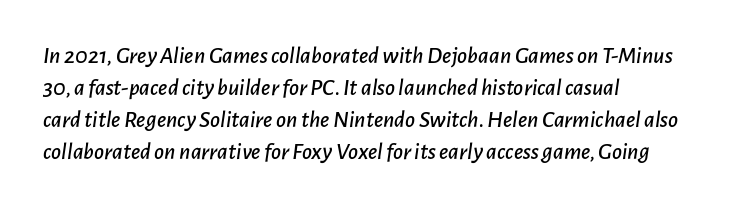
The image shows 24 px text type, italic (leaning right); set left-aligned, normal line spacing (1.34x), normal letter spacing, not underlined.
